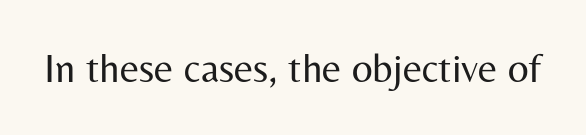
{"serif": "no", "italic": "no", "bold": "no", "weight": "regular", "width": "normal", "stroke_contrast": "medium", "x_height": "medium", "monospaced": "no", "underline": "no", "letter_spacing": "normal", "letter_spacing_em": 0.0, "glyph_px": 41}
